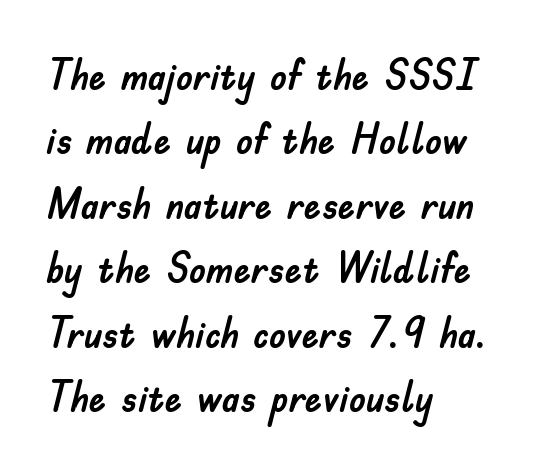
Q: Is the text italic (slanted)? A: Yes.
Q: Is the typeface a serif or a sans-serif typeface? A: Sans-serif.
Q: Is the text underlined? A: No.
Q: How is the paragraph aligned? A: Left-aligned.
Q: Is the spacing between letters normal or unusually wide? A: Normal.
Q: Is the spacing between lines tight, normal or loose? A: Normal.
Q: Width (condensed, normal, or wide)? A: Normal.
Q: Stroke contrast? A: Low.
Q: x-height? A: Small.
Q: Monospaced? A: No.
